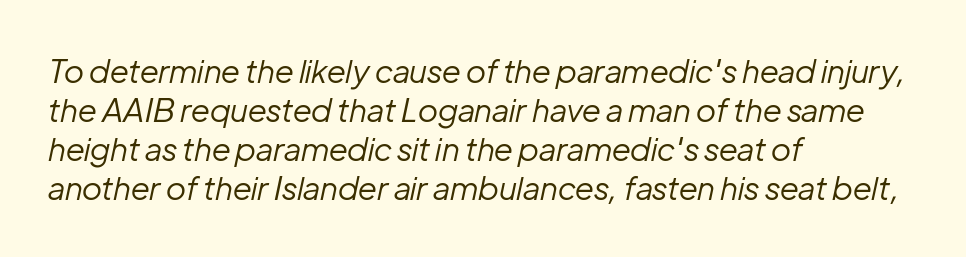
The image shows 32 px regular-weight type, italic (leaning right); set left-aligned, line spacing 1.22x, normal letter spacing, not underlined; low stroke contrast and a medium x-height.
